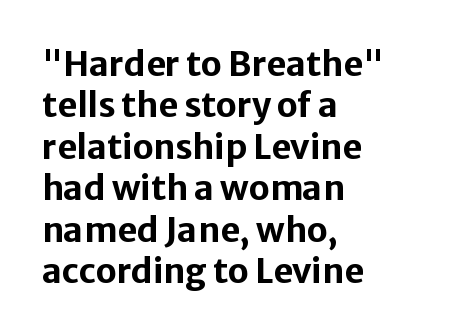
Q: Is the text bold? A: Yes.
Q: Is the text italic (slanted)? A: No, it is upright.
Q: Is the typeface a serif or a sans-serif typeface? A: Sans-serif.
Q: Is the text underlined? A: No.
Q: How is the paragraph aligned? A: Left-aligned.
Q: Is the spacing between letters normal or unusually wide? A: Normal.
Q: Width (condensed, normal, or wide)? A: Normal.
Q: Stroke contrast? A: Low.
Q: x-height? A: Medium.
Q: Monospaced? A: No.
